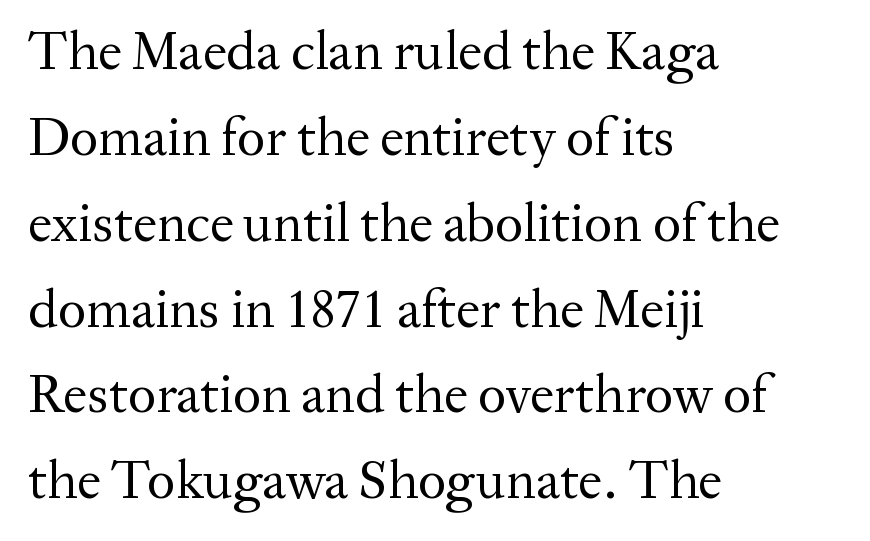
Posture: vertical. The letters look calm and open, with moderate or lighter stems. This rendering employs a face with finishing strokes, i.e., a serif. Letter spacing: default.
